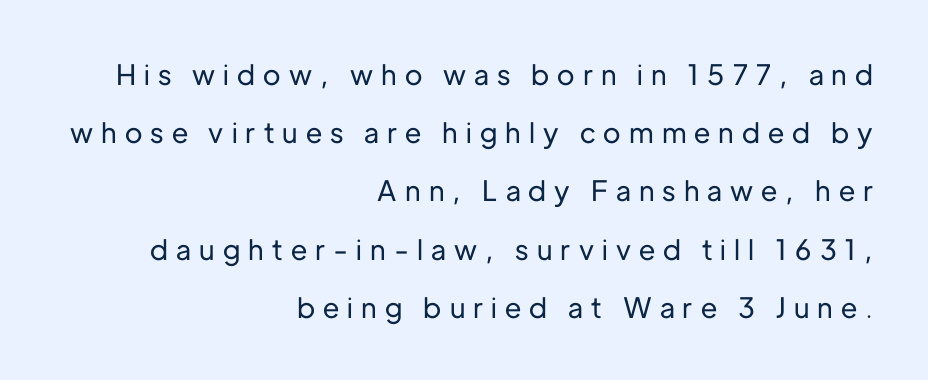
{"serif": "no", "italic": "no", "width": "normal", "stroke_contrast": "low", "x_height": "medium", "monospaced": "no", "underline": "no", "align": "right", "line_spacing": "loose", "line_spacing_ratio": 2.08, "letter_spacing": "wide", "letter_spacing_em": 0.29, "glyph_px": 28}
